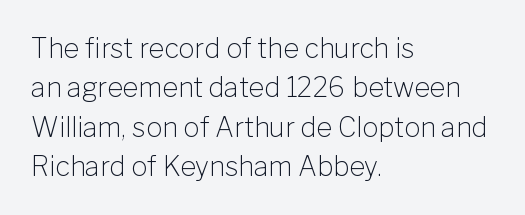
Quick note: not italic, upright. Is the stroke heavy? The answer is a plain regular-or-lighter. The setting favours the left margin, as ordinary paragraphs usually do. Has an underline been added? It has not. Tracking here is standard; glyphs follow each other at the usual distance. Line spacing here is normal.
